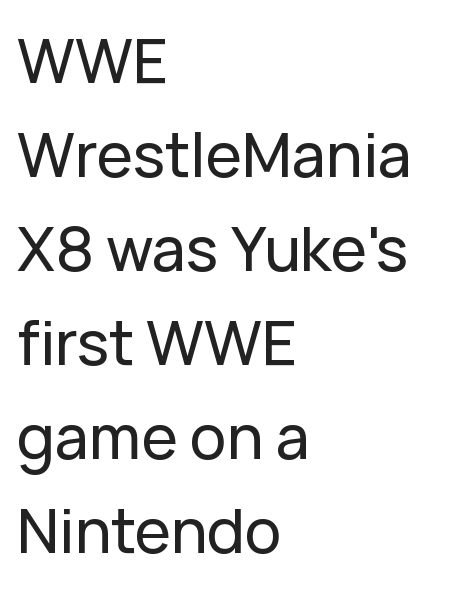
If you drew a ruler down the left edge, every line would touch it. The rendering keeps characters at their native spacing. The type sits square on the baseline with zero lean. The foot of each line stays bare and open.
